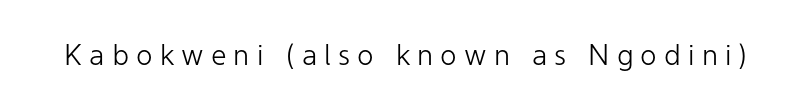
Q: Is the text bold? A: No.
Q: Is the text italic (slanted)? A: No, it is upright.
Q: Is the typeface a serif or a sans-serif typeface? A: Sans-serif.
Q: Is the text underlined? A: No.
Q: Is the spacing between letters normal or unusually wide? A: Unusually wide.
Q: Width (condensed, normal, or wide)? A: Normal.
Q: Stroke contrast? A: Low.
Q: x-height? A: Medium.
Q: Monospaced? A: No.
